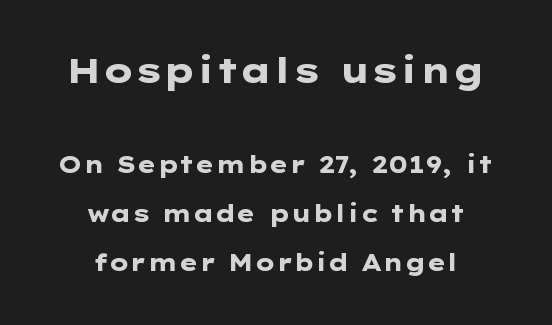
The first block has been scaled up relative to the second. Successive baselines arrive slowly, with a big drop between each. These lines stack symmetrically, like a column narrowing and widening about its center. Typographic density is high because the face is bold. You could call the tracking neutral — neither tight nor loose. Tall strokes in this sample are plumb rather than angled.
